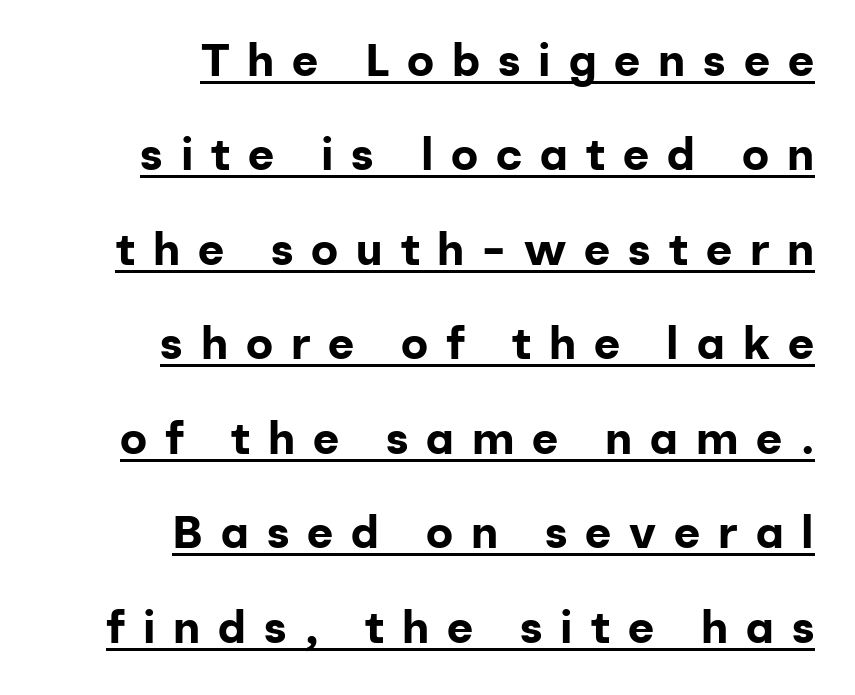
{"serif": "no", "italic": "no", "bold": "yes", "weight": "bold", "width": "normal", "stroke_contrast": "low", "x_height": "medium", "monospaced": "no", "underline": "yes", "align": "right", "line_spacing": "loose", "line_spacing_ratio": 2.1, "letter_spacing": "wide", "letter_spacing_em": 0.4, "glyph_px": 45}
